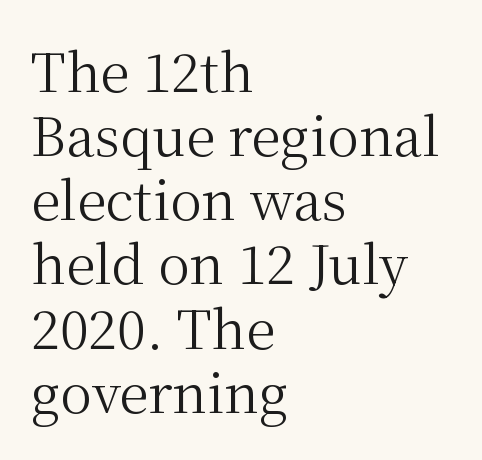
The image shows 53 px regular-weight serif type, upright; set left-aligned, line spacing 1.21x, normal letter spacing, not underlined; medium stroke contrast and a medium x-height.
